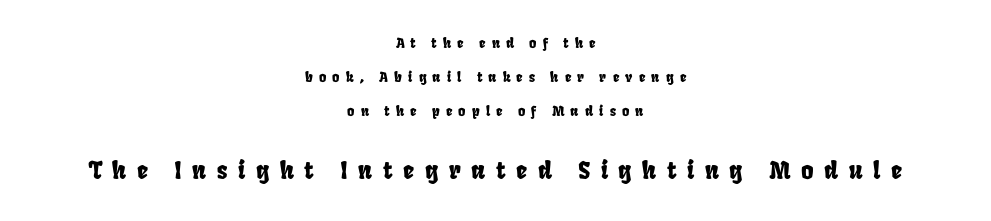
The baseline area is clear. Each word looks stretched out because of the extra space between its letters. If you folded the block vertically in half, each line would mirror itself in length. Between these two stacked blocks, the lower one wins on size.
